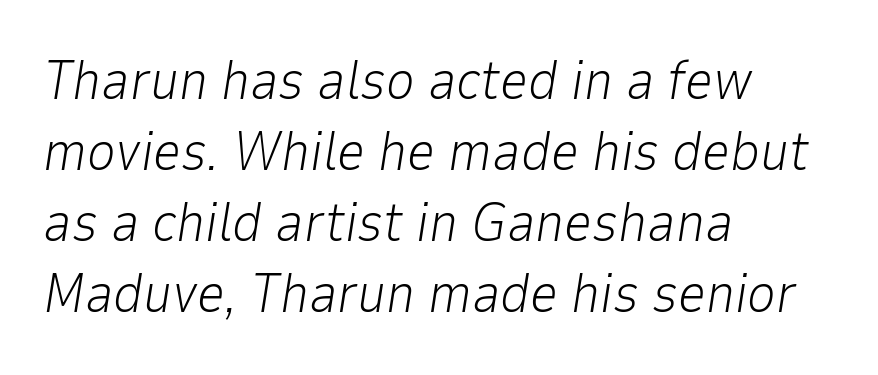
The image shows 55 px light type, italic (leaning right); set left-aligned, normal line spacing (1.29x), normal letter spacing, not underlined; low stroke contrast and a medium x-height.
